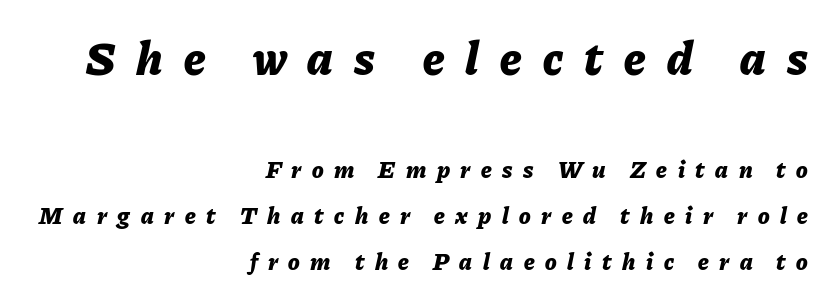
{"italic": "yes", "lean": "right", "slant_degrees": 11, "bold": "yes", "weight": "bold", "width": "normal", "stroke_contrast": "low", "x_height": "medium", "monospaced": "no", "underline": "no", "align": "right", "line_spacing": "loose", "line_spacing_ratio": 1.91, "letter_spacing": "wide", "letter_spacing_em": 0.44, "larger_block": "first", "size_ratio": 2.0, "glyph_px": 48}
